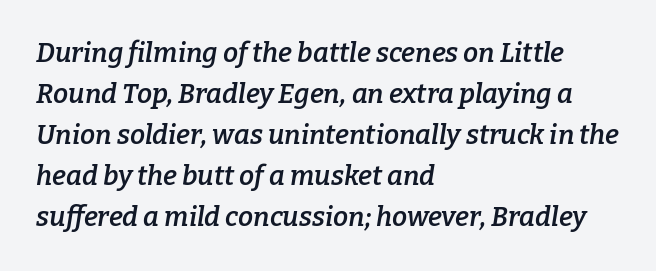
{"italic": "yes", "lean": "right", "slant_degrees": 9, "bold": "semi", "underline": "no", "align": "left", "line_spacing": "normal", "line_spacing_ratio": 1.52, "letter_spacing": "normal", "letter_spacing_em": 0.0, "glyph_px": 27}
